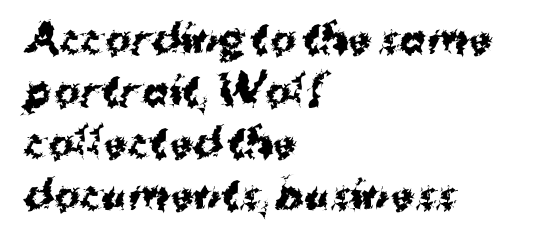
Q: Is the text bold? A: Yes.
Q: Is the text italic (slanted)? A: Yes.
Q: Is the typeface a serif or a sans-serif typeface? A: Sans-serif.
Q: Is the text underlined? A: No.
Q: How is the paragraph aligned? A: Left-aligned.
Q: Is the spacing between letters normal or unusually wide? A: Normal.
Q: Is the spacing between lines tight, normal or loose? A: Normal.
Q: Width (condensed, normal, or wide)? A: Normal.
Q: Stroke contrast? A: Medium.
Q: x-height? A: Medium.
Q: Monospaced? A: No.
